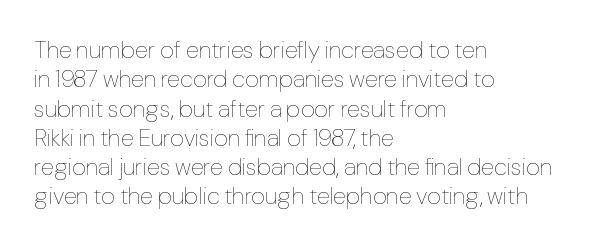
Notice how the stems are strictly vertical — no italics here. Standard letterfit; no display-style spreading of the glyphs. The space beneath each line is pristine and unruled. Counters stay open thanks to moderate or lighter strokes. A classic flush-left, rag-right setting is used for this passage.
